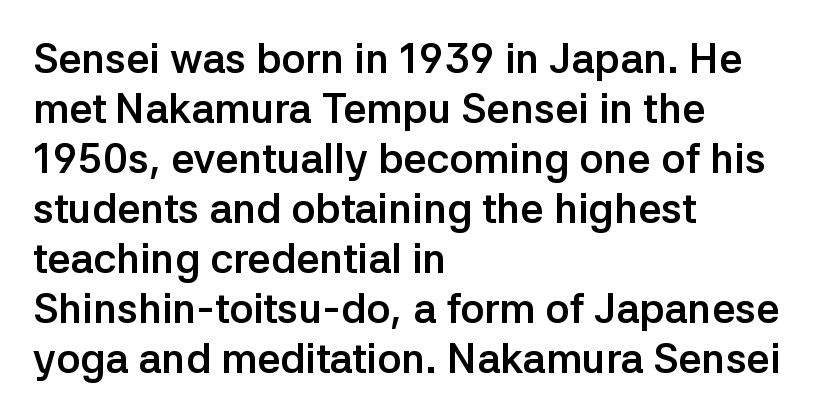
No feet cap the strokes, marking this as sans-serif type. Notice how thick the strokes are: this is what a full bold looks like. The face used here is proportionally spaced, like ordinary book or web type. In terms of posture, this sample is upright.
